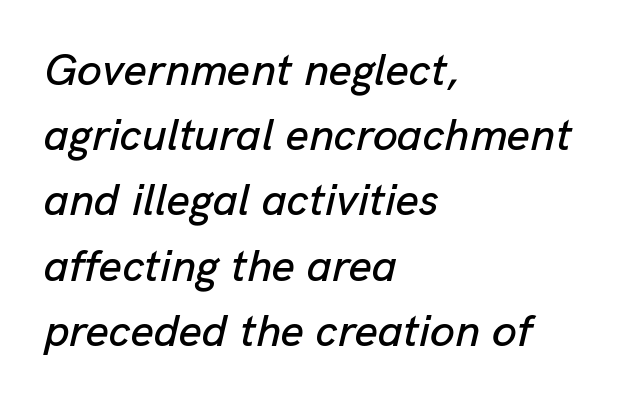
Q: Is the text italic (slanted)? A: Yes, it leans right by about 13 degrees.
Q: Is the text underlined? A: No.
Q: How is the paragraph aligned? A: Left-aligned.
Q: Is the spacing between letters normal or unusually wide? A: Normal.
Q: Is the spacing between lines tight, normal or loose? A: Normal.
Q: Width (condensed, normal, or wide)? A: Normal.
Q: Stroke contrast? A: Low.
Q: x-height? A: Medium.
Q: Monospaced? A: No.
